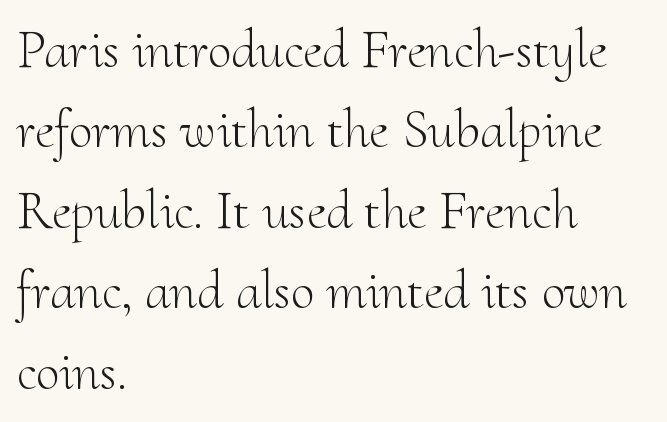
Q: Is the text bold? A: No.
Q: Is the text italic (slanted)? A: No, it is upright.
Q: Is the typeface a serif or a sans-serif typeface? A: Serif.
Q: Is the text underlined? A: No.
Q: How is the paragraph aligned? A: Left-aligned.
Q: Is the spacing between letters normal or unusually wide? A: Normal.
Q: Is the spacing between lines tight, normal or loose? A: Normal.
Q: Width (condensed, normal, or wide)? A: Normal.
Q: Stroke contrast? A: Medium.
Q: x-height? A: Small.
Q: Monospaced? A: No.
